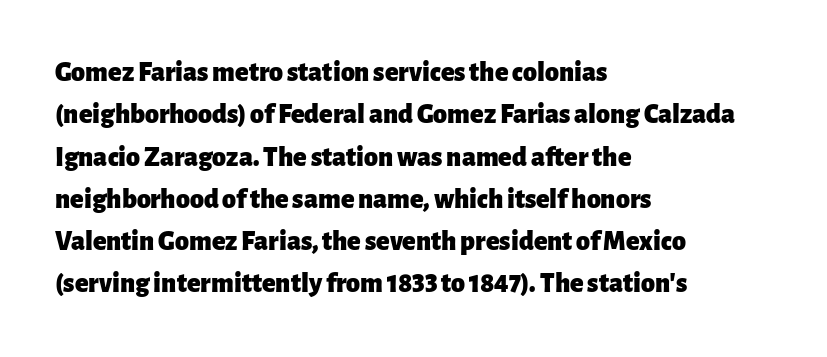
Q: Is the text bold? A: Yes.
Q: Is the text italic (slanted)? A: No, it is upright.
Q: Is the typeface a serif or a sans-serif typeface? A: Sans-serif.
Q: Is the text underlined? A: No.
Q: How is the paragraph aligned? A: Left-aligned.
Q: Is the spacing between letters normal or unusually wide? A: Normal.
Q: Is the spacing between lines tight, normal or loose? A: Normal.
Q: Width (condensed, normal, or wide)? A: Normal.
Q: Stroke contrast? A: Low.
Q: x-height? A: Medium.
Q: Monospaced? A: No.
